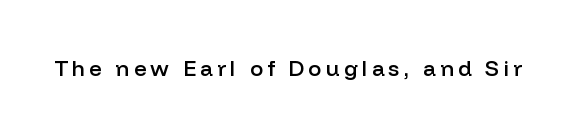
The image shows 22 px text type, upright; set not underlined.
